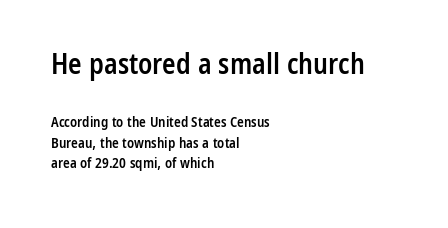
{"serif": "no", "italic": "no", "bold": "semi", "weight": "semibold", "width": "condensed", "stroke_contrast": "low", "x_height": "medium", "monospaced": "no", "underline": "no", "align": "left", "line_spacing": "normal", "line_spacing_ratio": 1.48, "letter_spacing": "normal", "letter_spacing_em": 0.0, "larger_block": "first", "size_ratio": 2.0, "glyph_px": 28}
